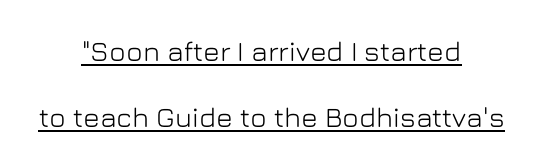
{"serif": "no", "italic": "no", "width": "normal", "stroke_contrast": "low", "x_height": "medium", "monospaced": "no", "underline": "yes", "align": "center", "line_spacing": "loose", "line_spacing_ratio": 2.35, "letter_spacing": "normal", "letter_spacing_em": 0.0, "glyph_px": 28}
